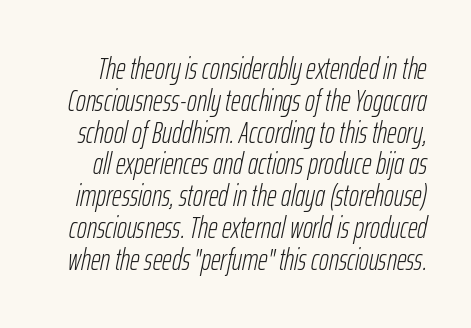
{"italic": "yes", "lean": "right", "slant_degrees": 12, "bold": "no", "weight": "light", "width": "condensed", "stroke_contrast": "low", "x_height": "medium", "monospaced": "no", "underline": "no", "line_spacing": "tight", "line_spacing_ratio": 1.06, "letter_spacing": "normal", "letter_spacing_em": 0.0, "glyph_px": 30}
